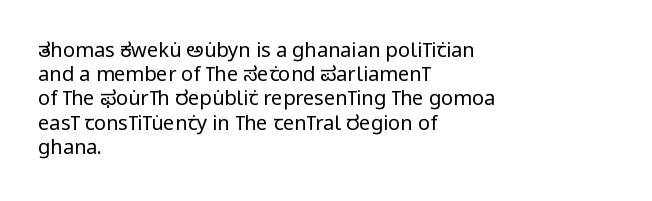
Q: Is the text bold? A: No.
Q: Is the text italic (slanted)? A: No, it is upright.
Q: Is the text underlined? A: No.
Q: How is the paragraph aligned? A: Left-aligned.
Q: Is the spacing between letters normal or unusually wide? A: Normal.
